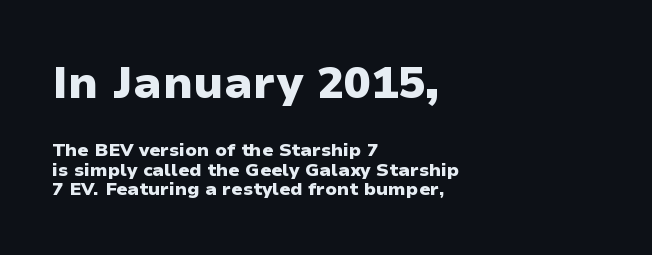
Q: Is the text bold? A: Yes.
Q: Is the text italic (slanted)? A: No, it is upright.
Q: Is the typeface a serif or a sans-serif typeface? A: Sans-serif.
Q: Is the text underlined? A: No.
Q: How is the paragraph aligned? A: Left-aligned.
Q: Is the spacing between letters normal or unusually wide? A: Normal.
Q: Is the spacing between lines tight, normal or loose? A: Tight.
Q: Which block of text is set in a larger size, the first (top) or the second (bottom)? A: The first (top) one.
Q: Width (condensed, normal, or wide)? A: Normal.
Q: Stroke contrast? A: Low.
Q: x-height? A: Medium.
Q: Monospaced? A: No.
